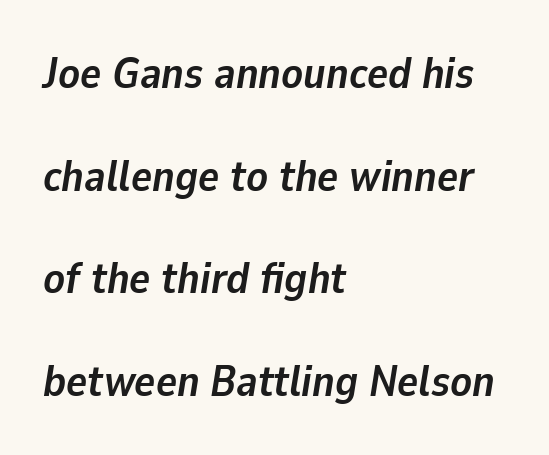
Varying glyph widths throughout — classic text-font behaviour. The strip under each line holds only bare page. The whole block is typeset with a tilt. These lines carry a lot of weight — the face is fully bold. Casual observation: everything's shoved over to the left. Rows of type keep a wide berth in the vertical direction.
